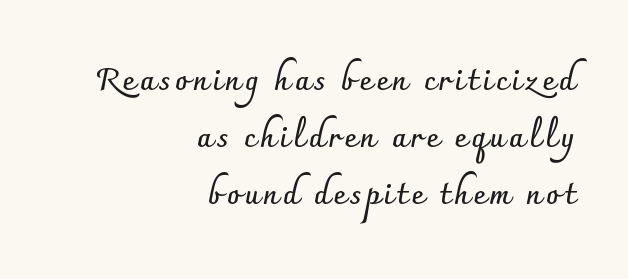
{"serif": "no", "bold": "yes", "weight": "semibold", "width": "normal", "stroke_contrast": "low", "x_height": "small", "monospaced": "no", "underline": "no", "align": "right", "line_spacing": "loose", "line_spacing_ratio": 1.9, "glyph_px": 30}
